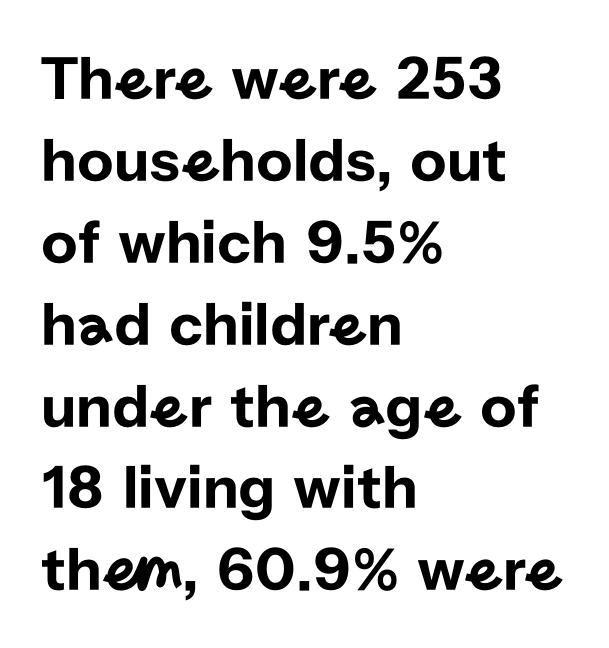
{"serif": "no", "italic": "no", "width": "normal", "stroke_contrast": "low", "x_height": "medium", "monospaced": "no", "underline": "no", "align": "left", "line_spacing": "normal", "line_spacing_ratio": 1.3, "letter_spacing": "normal", "letter_spacing_em": 0.0, "glyph_px": 63}
